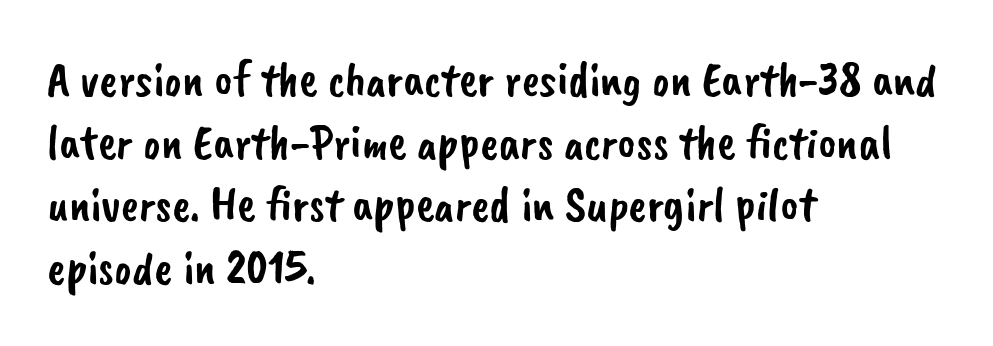
{"serif": "no", "width": "normal", "stroke_contrast": "low", "x_height": "small", "monospaced": "no", "underline": "no", "align": "left", "line_spacing": "normal", "line_spacing_ratio": 1.28, "letter_spacing": "normal", "letter_spacing_em": 0.0, "glyph_px": 49}
